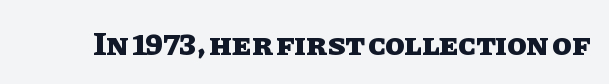
{"italic": "no", "bold": "yes", "weight": "heavy", "width": "normal", "stroke_contrast": "low", "x_height": "large", "monospaced": "no", "underline": "no", "letter_spacing": "normal", "letter_spacing_em": 0.0, "glyph_px": 32}
